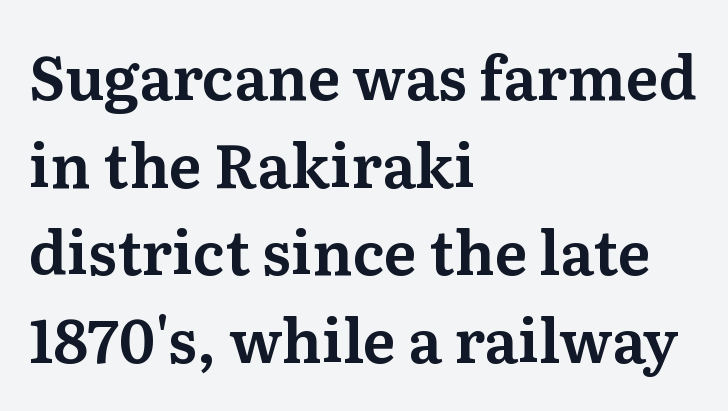
The image shows 60 px serif type, upright; set left-aligned, normal line spacing (1.46x), normal letter spacing, not underlined; medium stroke contrast and a medium x-height.
